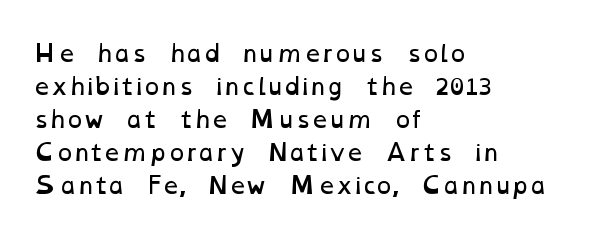
Q: Is the text bold? A: No.
Q: Is the text underlined? A: No.
Q: How is the paragraph aligned? A: Left-aligned.
Q: Is the spacing between letters normal or unusually wide? A: Normal.
Q: Is the spacing between lines tight, normal or loose? A: Normal.
